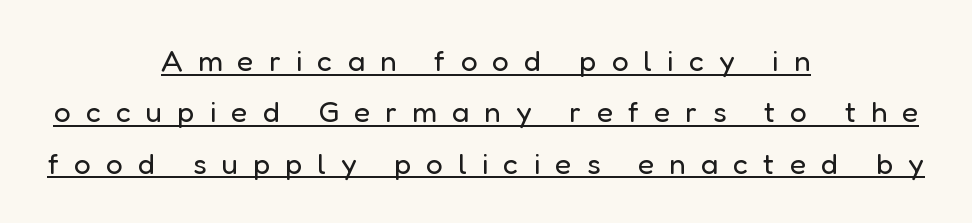
Q: Is the text bold? A: No.
Q: Is the text italic (slanted)? A: No, it is upright.
Q: Is the typeface a serif or a sans-serif typeface? A: Sans-serif.
Q: Is the text underlined? A: Yes.
Q: How is the paragraph aligned? A: Centered.
Q: Is the spacing between letters normal or unusually wide? A: Unusually wide.
Q: Width (condensed, normal, or wide)? A: Normal.
Q: Stroke contrast? A: Low.
Q: x-height? A: Medium.
Q: Monospaced? A: No.
